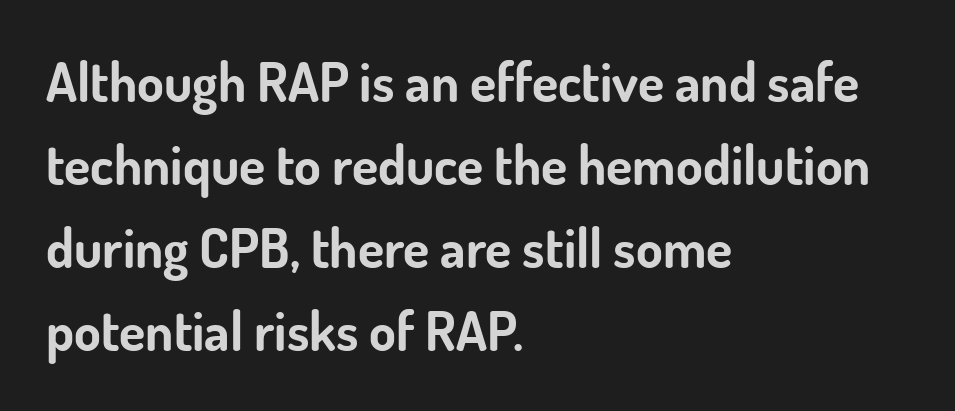
Q: Is the text bold? A: Yes.
Q: Is the text italic (slanted)? A: No, it is upright.
Q: Is the typeface a serif or a sans-serif typeface? A: Sans-serif.
Q: Is the text underlined? A: No.
Q: How is the paragraph aligned? A: Left-aligned.
Q: Is the spacing between letters normal or unusually wide? A: Normal.
Q: Is the spacing between lines tight, normal or loose? A: Normal.
Q: Width (condensed, normal, or wide)? A: Normal.
Q: Stroke contrast? A: Low.
Q: x-height? A: Small.
Q: Monospaced? A: No.
